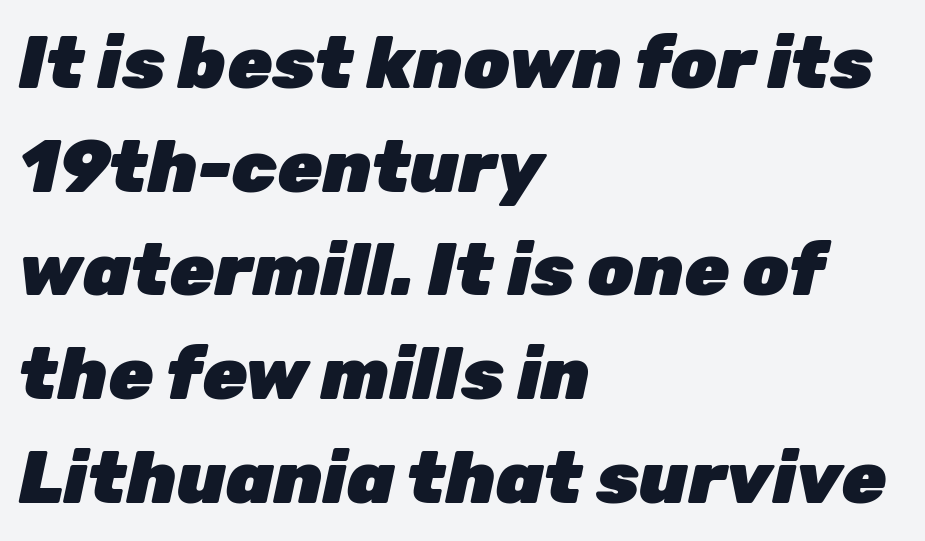
{"italic": "yes", "lean": "right", "slant_degrees": 12, "bold": "yes", "weight": "heavy", "width": "normal", "stroke_contrast": "low", "x_height": "medium", "monospaced": "no", "underline": "no", "align": "left", "line_spacing": "normal", "line_spacing_ratio": 1.42, "letter_spacing": "normal", "letter_spacing_em": 0.0, "glyph_px": 73}
